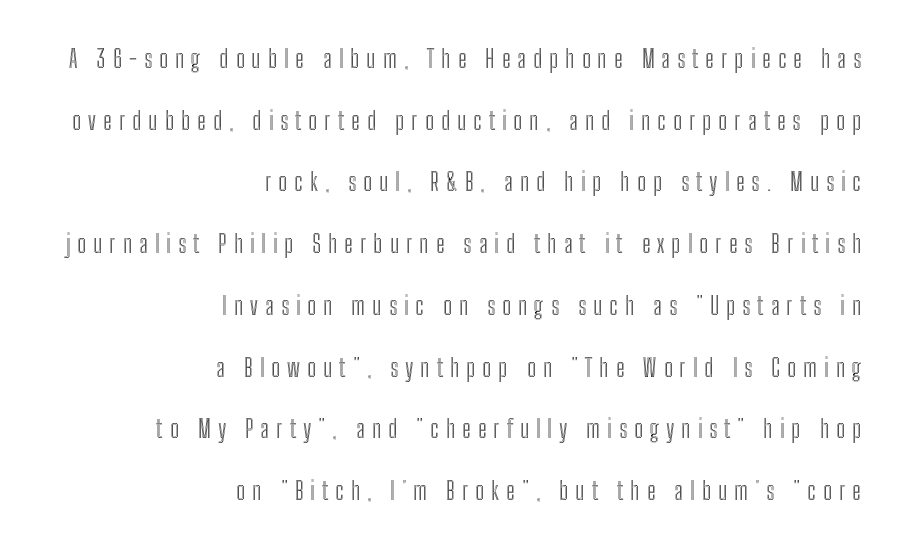
Style check: upright. The string is rendered with underlining switched off. You could only call the tracking loose — the letters float apart. Horizontally, the lines are justified to the trailing edge only.
